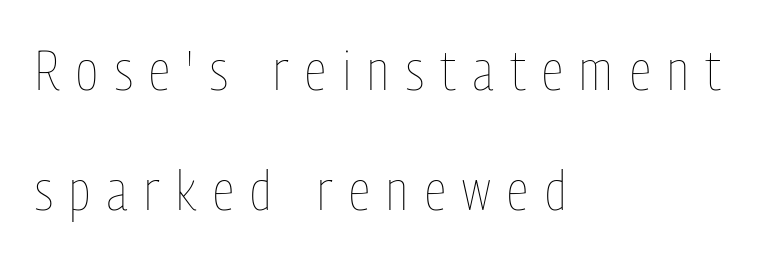
The horizontal fit of the characters is loose and conspicuously gappy. Each letter keeps its own natural width here, so spacing adapts to shape. Line beginnings align vertically; line endings do not. A typesetter would mark this as roman, not italic. Is the type heavy? It reads as light-to-regular instead. Underlining? Definitely not there.
